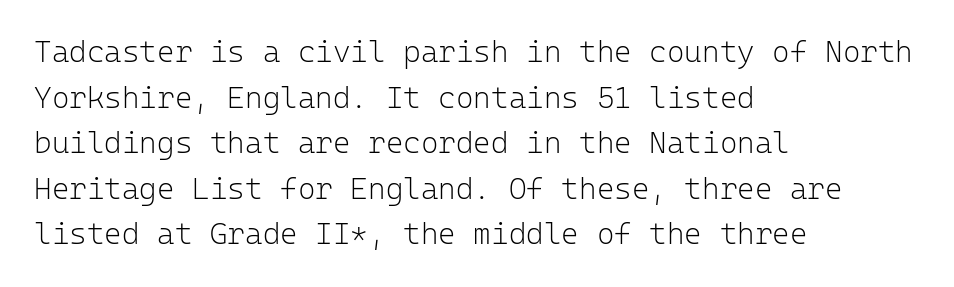
{"serif": "no", "italic": "no", "bold": "no", "weight": "light", "width": "normal", "stroke_contrast": "low", "x_height": "medium", "monospaced": "yes", "underline": "no", "align": "left", "line_spacing": "normal", "line_spacing_ratio": 1.52, "letter_spacing": "normal", "letter_spacing_em": 0.0, "glyph_px": 30}
